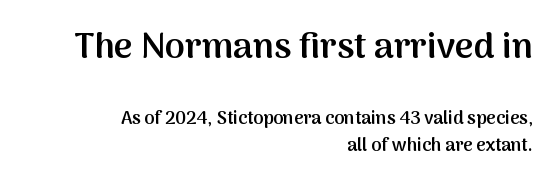
Q: Is the text bold? A: Semi-bold.
Q: Is the text italic (slanted)? A: No, it is upright.
Q: Is the typeface a serif or a sans-serif typeface? A: Sans-serif.
Q: Is the text underlined? A: No.
Q: How is the paragraph aligned? A: Right-aligned.
Q: Is the spacing between letters normal or unusually wide? A: Normal.
Q: Is the spacing between lines tight, normal or loose? A: Normal.
Q: Which block of text is set in a larger size, the first (top) or the second (bottom)? A: The first (top) one.
Q: Width (condensed, normal, or wide)? A: Normal.
Q: Stroke contrast? A: Medium.
Q: x-height? A: Medium.
Q: Monospaced? A: No.
